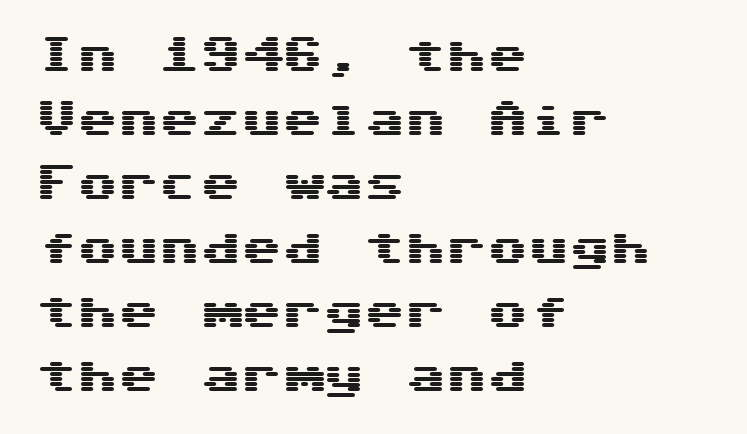
Caption: multi-line text, flush left, ragged right. A clean baseline with only descenders dipping below it. Spacing verdict: monospaced, one width for all characters. Quick note: interline space is typical. The letters carry no serifs — their stems end cleanly without finishing strokes. What stands out about the letter spacing? Nothing — it is the standard amount.
